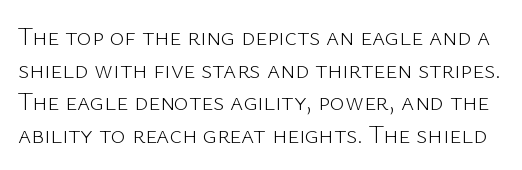
The typography opts for an upright posture over an oblique one. Notice how descenders clear the ascenders below comfortably — that's standard leading. Is the type heavy? It reads as light-to-regular instead. The area under the type is left untouched. The face used here is rendered with its standard letterfit.
